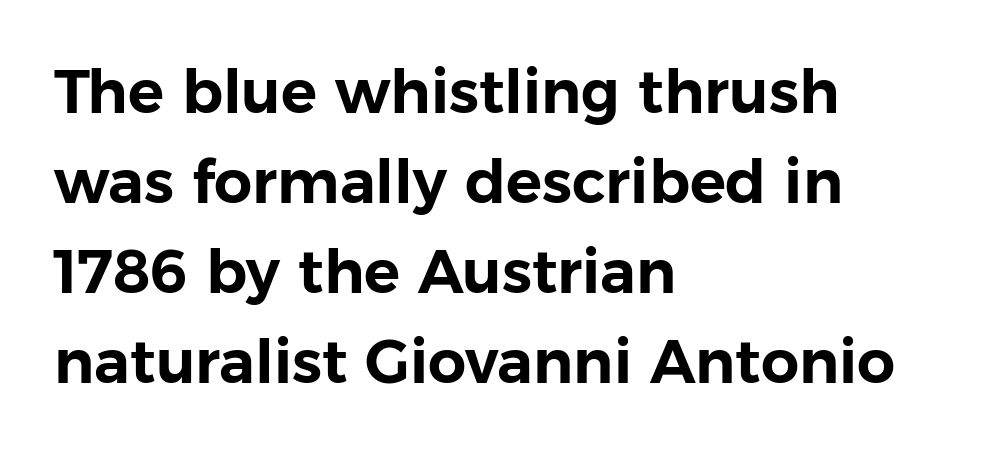
Q: Is the text italic (slanted)? A: No, it is upright.
Q: Is the typeface a serif or a sans-serif typeface? A: Sans-serif.
Q: Is the text underlined? A: No.
Q: How is the paragraph aligned? A: Left-aligned.
Q: Is the spacing between letters normal or unusually wide? A: Normal.
Q: Is the spacing between lines tight, normal or loose? A: Normal.
Q: Width (condensed, normal, or wide)? A: Normal.
Q: Stroke contrast? A: Low.
Q: x-height? A: Medium.
Q: Monospaced? A: No.
